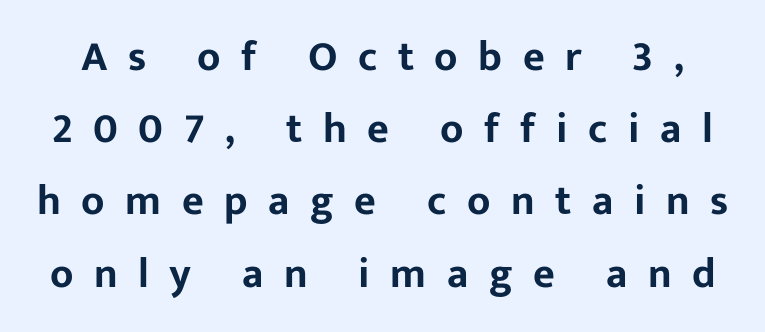
The image shows 42 px sans-serif type, upright; set line spacing 1.72x, unusually wide letter spacing (+0.49 em), not underlined; low stroke contrast and a medium x-height.
